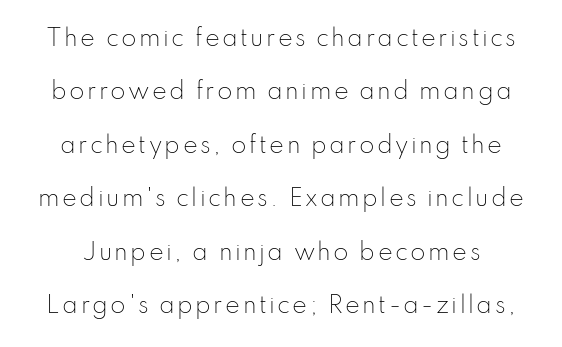
{"italic": "no", "bold": "no", "underline": "no", "line_spacing": "loose", "line_spacing_ratio": 2.43, "glyph_px": 22}
